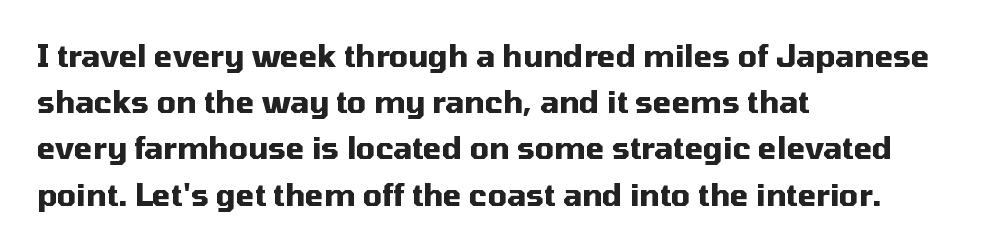
Quick note: not italic, upright. Note the varied advance widths — an 'i' is clearly narrower than an 'm'. One-word summary of the alignment: left. This rendering leaves character spacing at its baseline value. Observe the absence of serifs on each vertical stroke in this sample. Each glyph is drawn with heavy, bold strokes.
